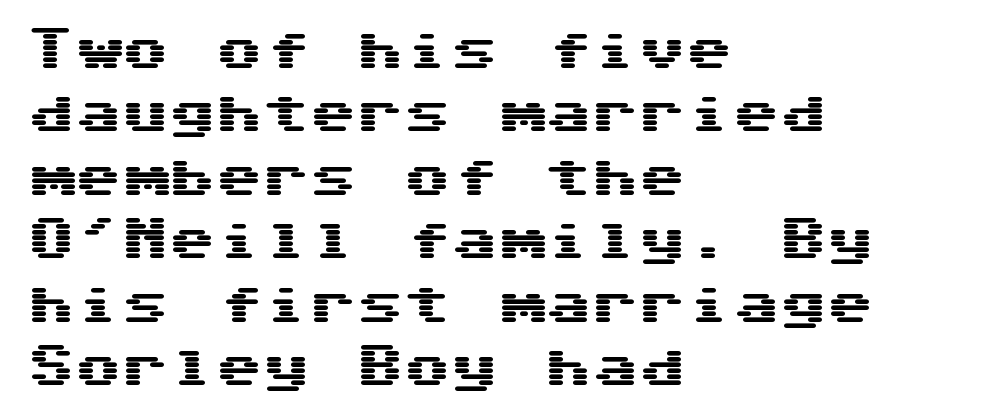
The image shows 47 px wide sans-serif type, upright; set left-aligned, normal line spacing (1.35x), normal letter spacing, not underlined; medium stroke contrast and a medium x-height.
